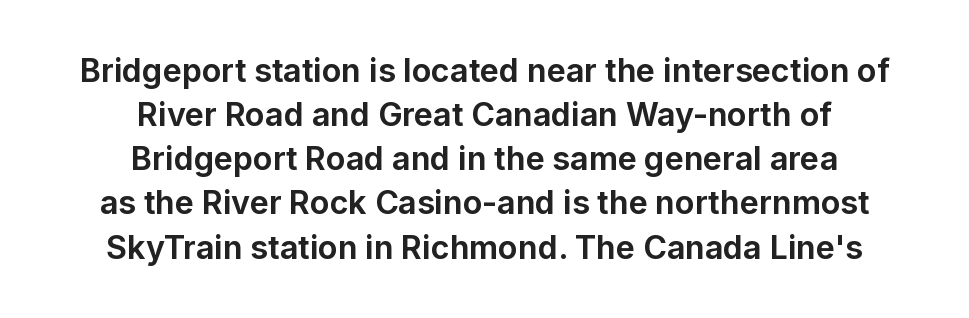
The image shows 32 px bold sans-serif type, upright; set centered, normal line spacing (1.38x), normal letter spacing, not underlined; low stroke contrast and a medium x-height.
